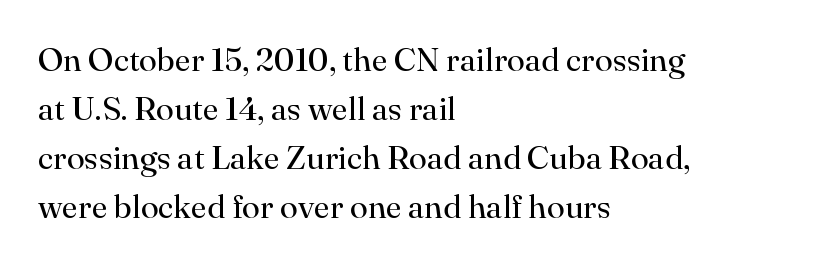
{"serif": "yes", "italic": "no", "bold": "no", "weight": "regular", "width": "normal", "stroke_contrast": "high", "x_height": "small", "monospaced": "no", "underline": "no", "align": "left", "line_spacing": "normal", "line_spacing_ratio": 1.48, "letter_spacing": "normal", "letter_spacing_em": 0.0, "glyph_px": 33}
